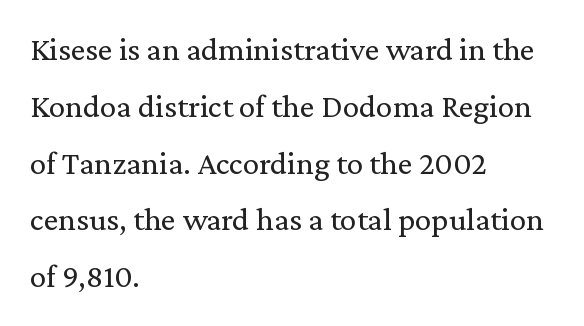
The passage is arranged the way most books set body copy — flush left. Looks like regular typesetting: each glyph gets only the width it needs. The words here are not underlined. The passage shown has conventional tracking throughout.
